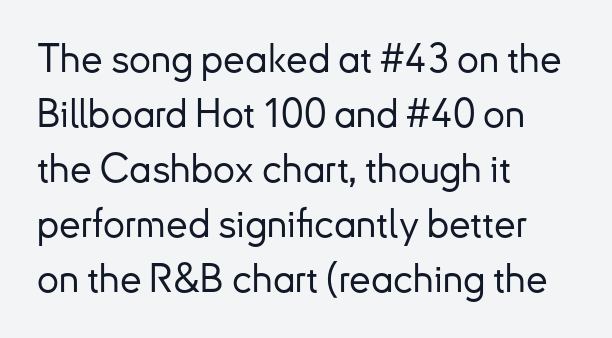
Casual observation: everything's shoved over to the left. A bare baseline throughout the passage. Is this a fixed-width face? No — the glyphs have proportional, varying widths. You can tell it's not italic because the verticals are truly vertical. No feet cap the strokes, marking this as sans-serif type. Rows of type keep a routine distance in the vertical direction.
